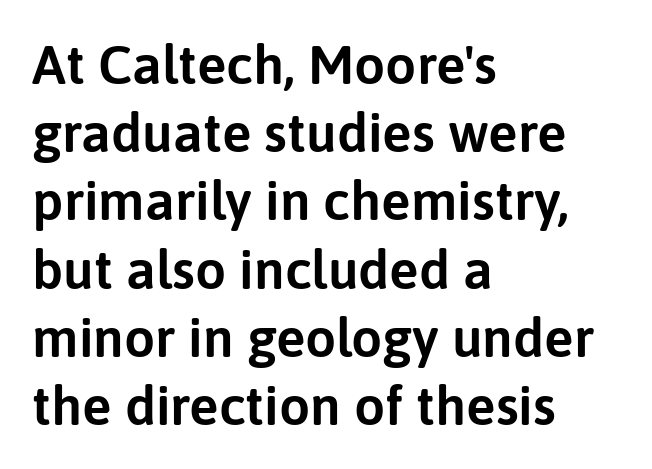
The type sits square on the baseline with zero lean. A typesetter would label this face a sans. Descenders hang freely into open space. Nothing unusual about the tracking: characters are spaced as the font intends.
